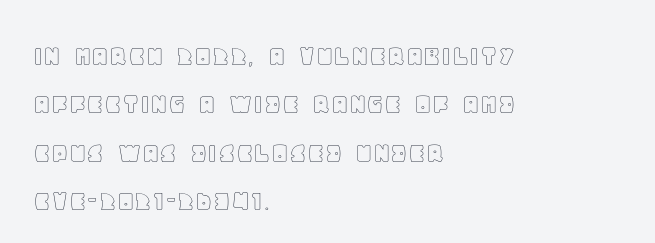
Q: Is the text italic (slanted)? A: No, it is upright.
Q: Is the text underlined? A: No.
Q: How is the paragraph aligned? A: Left-aligned.
Q: Is the spacing between letters normal or unusually wide? A: Normal.
Q: Is the spacing between lines tight, normal or loose? A: Normal.
Q: Width (condensed, normal, or wide)? A: Normal.
Q: x-height? A: Large.
Q: Monospaced? A: No.
